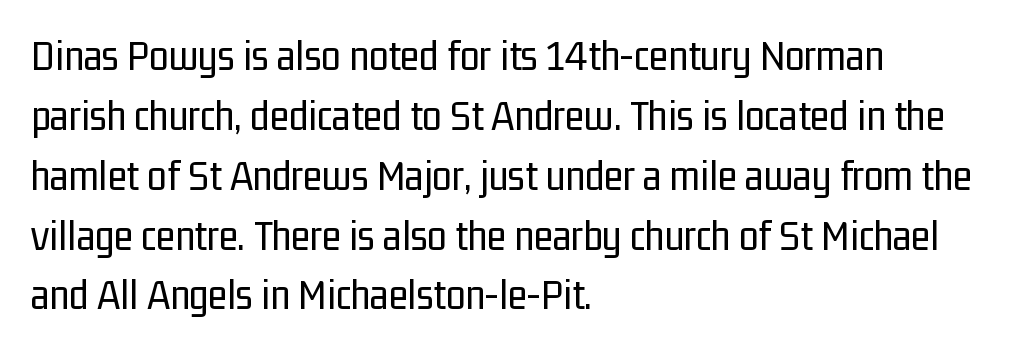
Q: Is the text bold? A: No.
Q: Is the text italic (slanted)? A: No, it is upright.
Q: Is the typeface a serif or a sans-serif typeface? A: Sans-serif.
Q: Is the text underlined? A: No.
Q: How is the paragraph aligned? A: Left-aligned.
Q: Is the spacing between letters normal or unusually wide? A: Normal.
Q: Is the spacing between lines tight, normal or loose? A: Normal.
Q: Width (condensed, normal, or wide)? A: Condensed.
Q: Stroke contrast? A: Low.
Q: x-height? A: Medium.
Q: Monospaced? A: No.
